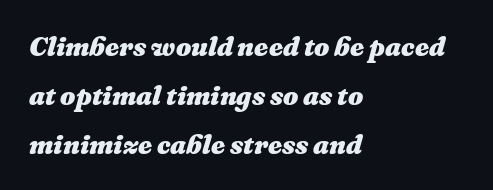
One-word summary of the alignment: left. The face used here is rendered with its standard letterfit. As a designer I'd log this as weight 700, bold. In terms of posture, this sample is oblique. Honestly, there is no underline to notice here at all.
